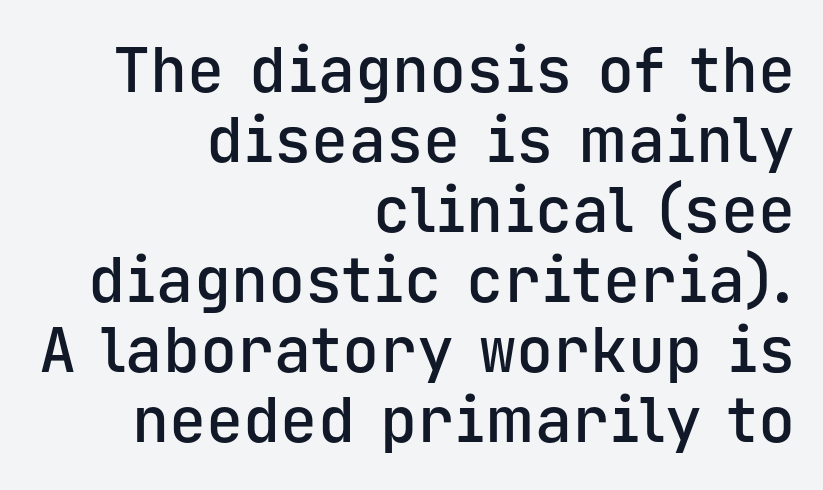
{"serif": "no", "italic": "no", "bold": "semi", "weight": "semibold", "width": "normal", "stroke_contrast": "low", "x_height": "medium", "monospaced": "yes", "underline": "no", "align": "right", "line_spacing": "tight", "line_spacing_ratio": 1.13, "letter_spacing": "normal", "letter_spacing_em": 0.0, "glyph_px": 62}
